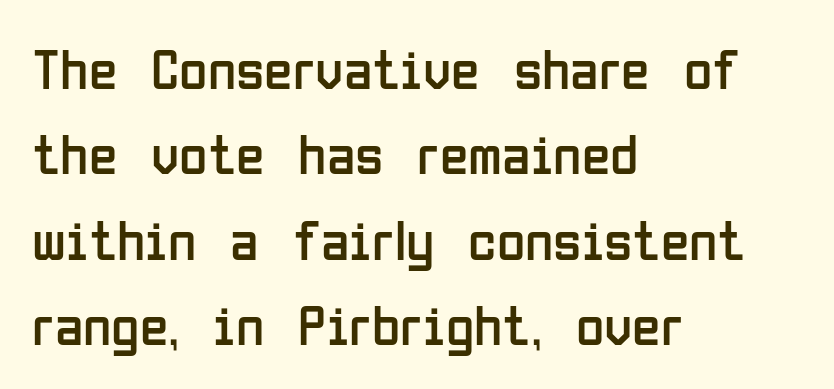
The rendering uses natural spacing where letterforms have individual widths. This block has exactly the height ordinary leading produces. This reads as an unemphasized weight, regular at the heaviest. Inter-character spacing is left at the font's built-in metrics. Nope, no serifs anywhere on these letters. One-word summary of the alignment: left.
